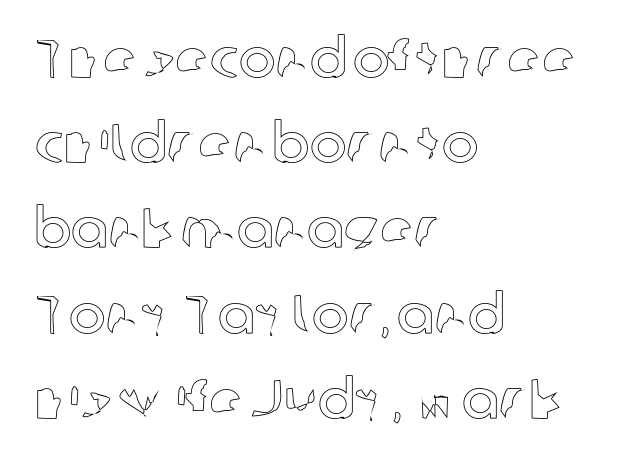
The rag falls on the right side of this text block. Proportional: the letters do not fall into vertical columns. These lines were composed using upright roman letters. Summary of vertical rhythm: regular, with standard interline spacing. Inter-character spacing is left at the font's built-in metrics. The passage shown is not underscored anywhere.
